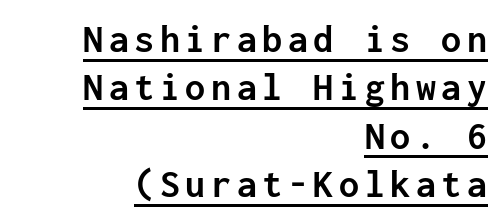
The image shows 40 px semibold sans-serif type, upright, monospaced; set right-aligned, line spacing 1.21x, underlined; low stroke contrast and a medium x-height.
